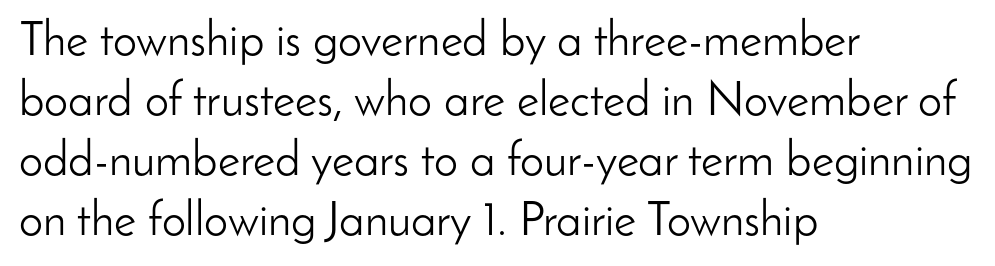
Q: Is the text bold? A: No.
Q: Is the text italic (slanted)? A: No, it is upright.
Q: Is the typeface a serif or a sans-serif typeface? A: Sans-serif.
Q: Is the text underlined? A: No.
Q: How is the paragraph aligned? A: Left-aligned.
Q: Is the spacing between letters normal or unusually wide? A: Normal.
Q: Is the spacing between lines tight, normal or loose? A: Normal.
Q: Width (condensed, normal, or wide)? A: Normal.
Q: Stroke contrast? A: Low.
Q: x-height? A: Small.
Q: Monospaced? A: No.
